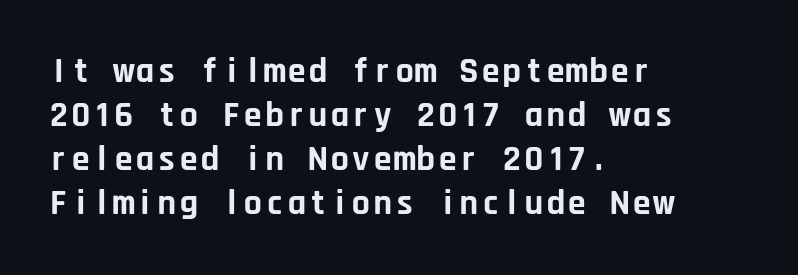
Q: Is the text bold? A: Yes.
Q: Is the text italic (slanted)? A: No, it is upright.
Q: Is the typeface a serif or a sans-serif typeface? A: Sans-serif.
Q: Is the text underlined? A: No.
Q: How is the paragraph aligned? A: Left-aligned.
Q: Is the spacing between letters normal or unusually wide? A: Normal.
Q: Width (condensed, normal, or wide)? A: Normal.
Q: Stroke contrast? A: Low.
Q: x-height? A: Large.
Q: Monospaced? A: Yes.
